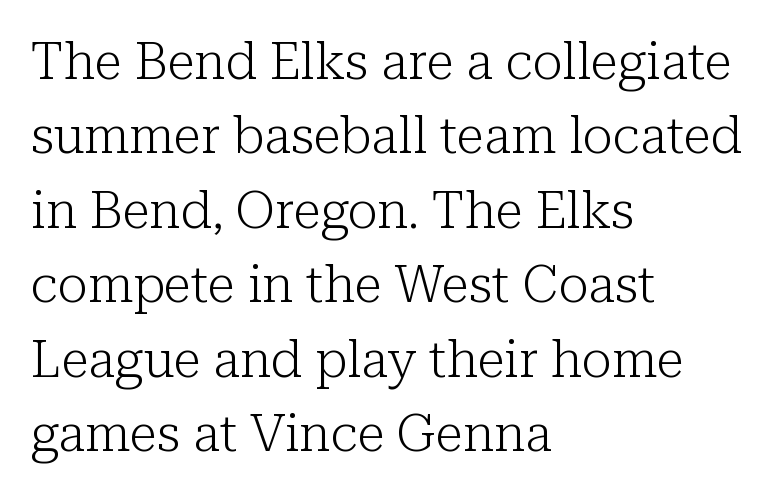
Q: Is the text bold? A: No.
Q: Is the text italic (slanted)? A: No, it is upright.
Q: Is the typeface a serif or a sans-serif typeface? A: Serif.
Q: Is the text underlined? A: No.
Q: How is the paragraph aligned? A: Left-aligned.
Q: Is the spacing between letters normal or unusually wide? A: Normal.
Q: Is the spacing between lines tight, normal or loose? A: Normal.
Q: Width (condensed, normal, or wide)? A: Normal.
Q: Stroke contrast? A: Low.
Q: x-height? A: Medium.
Q: Monospaced? A: No.
